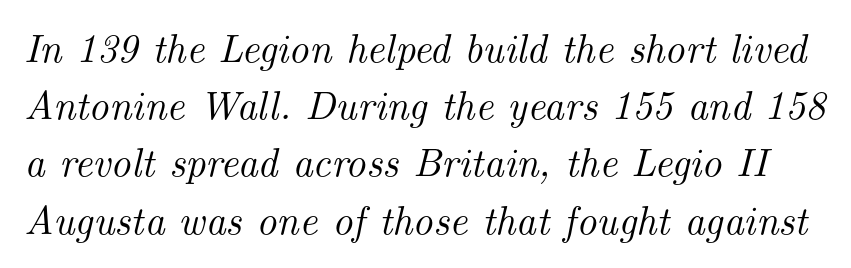
{"serif": "yes", "italic": "yes", "lean": "right", "slant_degrees": 14, "width": "normal", "stroke_contrast": "medium", "x_height": "small", "monospaced": "no", "underline": "no", "line_spacing": "normal", "line_spacing_ratio": 1.43, "letter_spacing": "normal", "letter_spacing_em": 0.0, "glyph_px": 40}
